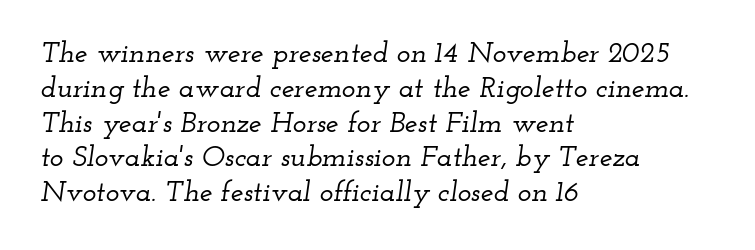
Q: Is the text italic (slanted)? A: Yes, it leans right by about 12 degrees.
Q: Is the typeface a serif or a sans-serif typeface? A: Serif.
Q: Is the text underlined? A: No.
Q: How is the paragraph aligned? A: Left-aligned.
Q: Is the spacing between letters normal or unusually wide? A: Normal.
Q: Width (condensed, normal, or wide)? A: Wide.
Q: Stroke contrast? A: Low.
Q: x-height? A: Small.
Q: Monospaced? A: No.
